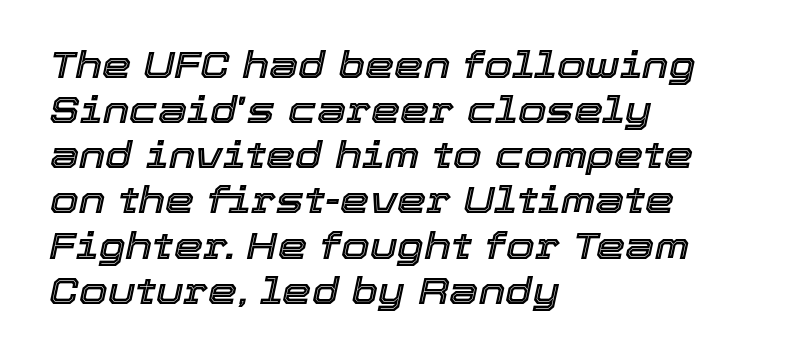
{"italic": "yes", "lean": "right", "slant_degrees": 12, "width": "normal", "x_height": "medium", "monospaced": "no", "underline": "no", "align": "left", "line_spacing_ratio": 1.22, "letter_spacing": "normal", "letter_spacing_em": 0.0, "glyph_px": 37}
